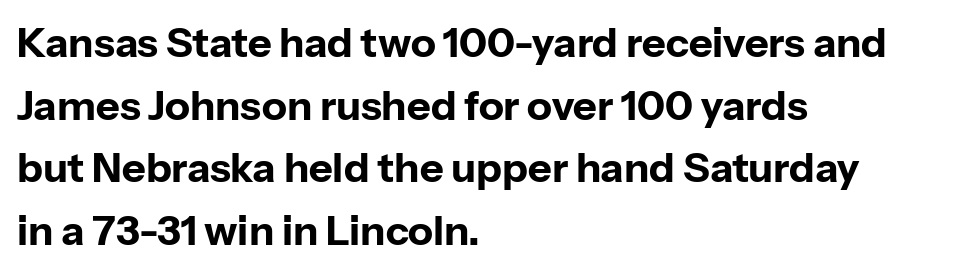
Character widths vary here, with narrow letters taking less room than wide ones. Ordinary non-slanted type is in use. Words float on clear page, feet unadorned. Visually the block forms a straight wall on the left and a jagged coastline on the right.
